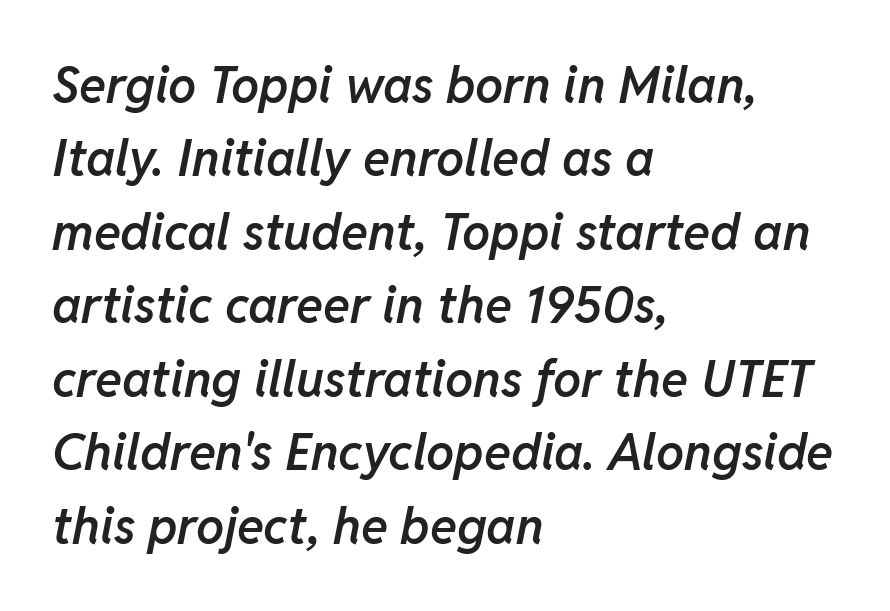
Q: Is the text bold? A: Semi-bold.
Q: Is the text italic (slanted)? A: Yes, it leans right by about 11 degrees.
Q: Is the text underlined? A: No.
Q: How is the paragraph aligned? A: Left-aligned.
Q: Is the spacing between letters normal or unusually wide? A: Normal.
Q: Is the spacing between lines tight, normal or loose? A: Normal.
Q: Width (condensed, normal, or wide)? A: Normal.
Q: Stroke contrast? A: Low.
Q: x-height? A: Medium.
Q: Monospaced? A: No.
